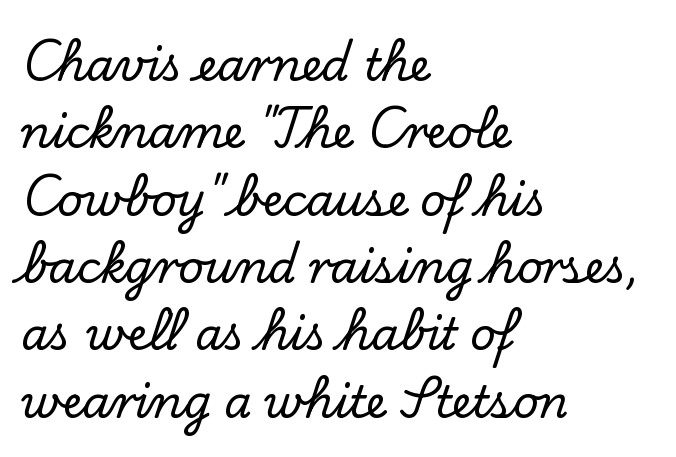
The image shows 44 px serif type; set left-aligned, normal line spacing (1.53x), normal letter spacing, not underlined; low stroke contrast and a small x-height.
